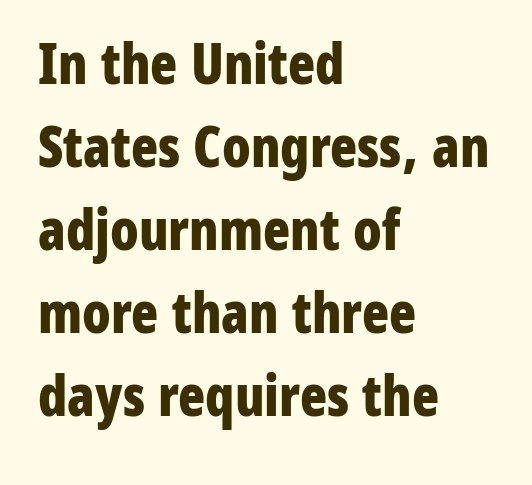
The image shows 56 px bold, condensed sans-serif type, upright; set left-aligned, normal line spacing (1.48x), normal letter spacing, not underlined; low stroke contrast and a medium x-height.
